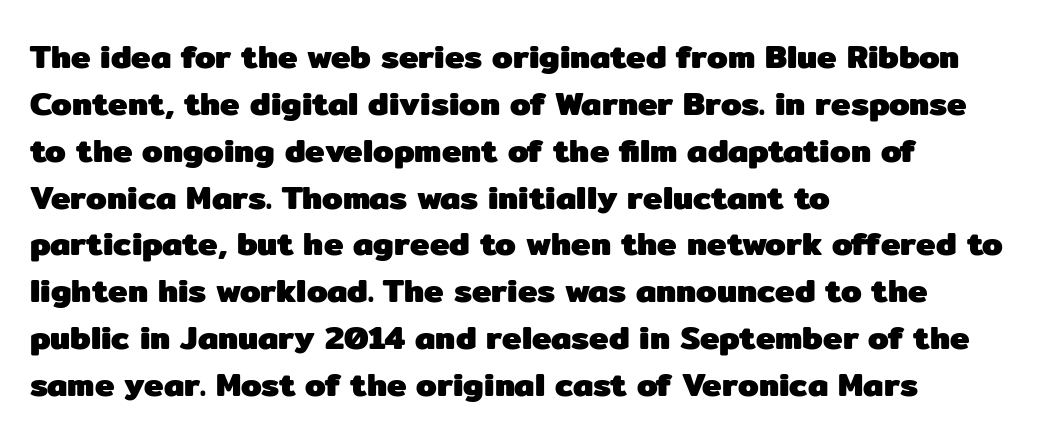
Q: Is the text bold? A: Yes.
Q: Is the text italic (slanted)? A: No, it is upright.
Q: Is the typeface a serif or a sans-serif typeface? A: Sans-serif.
Q: Is the text underlined? A: No.
Q: How is the paragraph aligned? A: Left-aligned.
Q: Is the spacing between letters normal or unusually wide? A: Normal.
Q: Is the spacing between lines tight, normal or loose? A: Normal.
Q: Width (condensed, normal, or wide)? A: Normal.
Q: Stroke contrast? A: Low.
Q: x-height? A: Medium.
Q: Monospaced? A: No.
